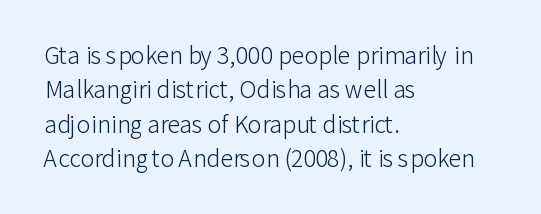
Q: Is the text bold? A: No.
Q: Is the text italic (slanted)? A: No, it is upright.
Q: Is the text underlined? A: No.
Q: How is the paragraph aligned? A: Left-aligned.
Q: Is the spacing between letters normal or unusually wide? A: Normal.
Q: Is the spacing between lines tight, normal or loose? A: Normal.
